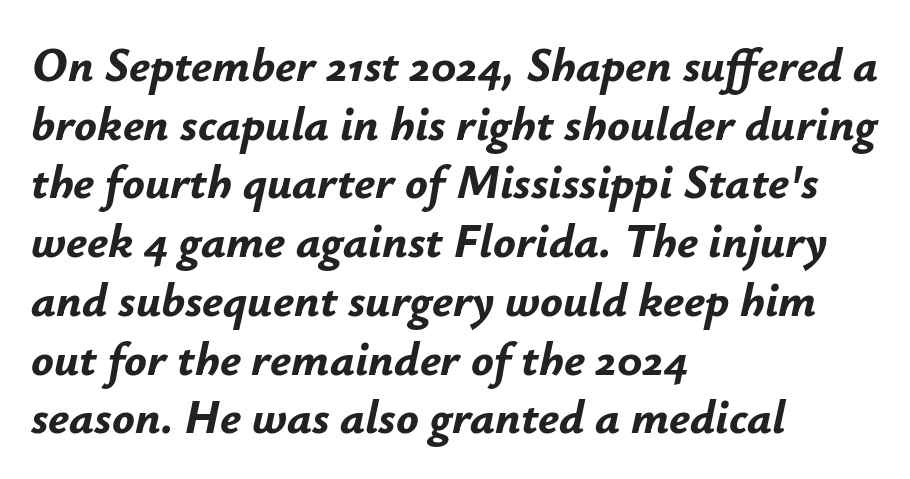
Typographic density is high because the face is bold. Each letter keeps its own natural width here, so spacing adapts to shape. The foot of each line stays bare and open. Is there much room between lines? A standard amount, neither cramped nor airy. Default kerning and tracking; the words read as compact shapes.
